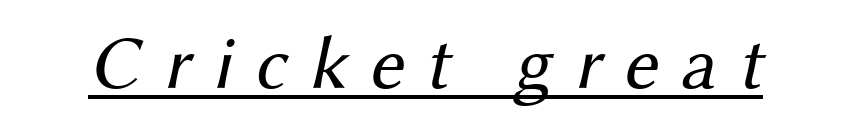
Q: Is the text bold? A: No.
Q: Is the typeface a serif or a sans-serif typeface? A: Sans-serif.
Q: Is the text underlined? A: Yes.
Q: Is the spacing between letters normal or unusually wide? A: Unusually wide.
Q: Width (condensed, normal, or wide)? A: Normal.
Q: Stroke contrast? A: Medium.
Q: x-height? A: Medium.
Q: Monospaced? A: No.
